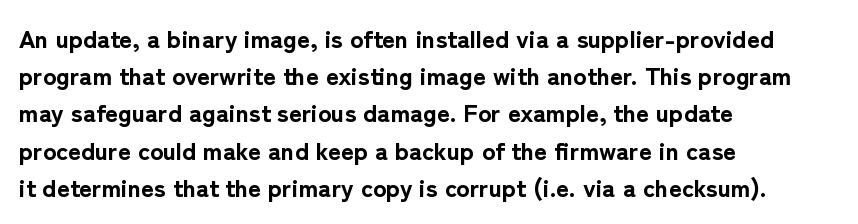
Q: Is the text bold? A: Yes.
Q: Is the text italic (slanted)? A: No, it is upright.
Q: Is the text underlined? A: No.
Q: How is the paragraph aligned? A: Left-aligned.
Q: Is the spacing between letters normal or unusually wide? A: Normal.
Q: Is the spacing between lines tight, normal or loose? A: Normal.
